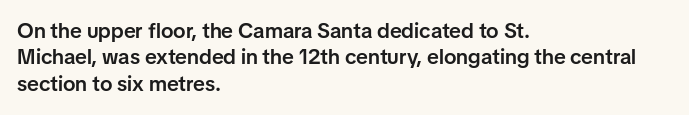
Its strokes are somewhat broadened, the hallmark of semibold type. Notice how descenders clear the ascenders below comfortably — that's standard leading. The letters stand straight up with perfectly vertical stems. Compared with a centered layout, this one pins lines to the left instead.
